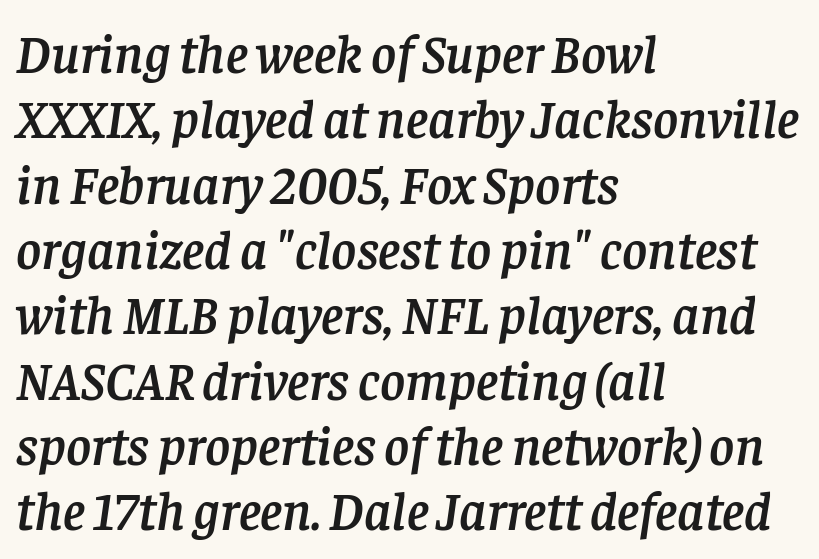
The rag falls on the right side of this text block. Students, note that the glyphs here touch the page at normal intervals. Rendered with sloped, italic letterforms. Any mark beneath the type? The region is blank.
